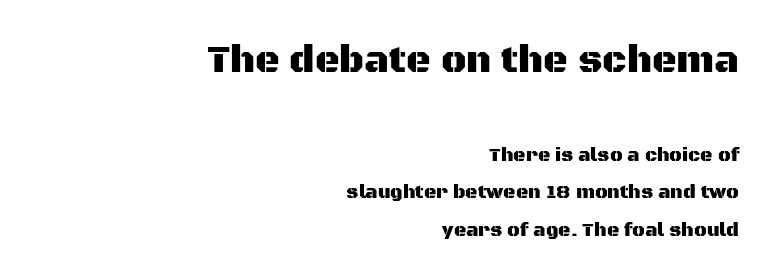
Leading: increased. This sample uses an upright cut, with every glyph sitting square on the baseline. Each row of text sits above clean, open space. Inter-character spacing is left at the font's built-in metrics. Is the block centered? No — it sits flush against the right margin. Note the varied advance widths — an 'i' is clearly narrower than an 'm'.
